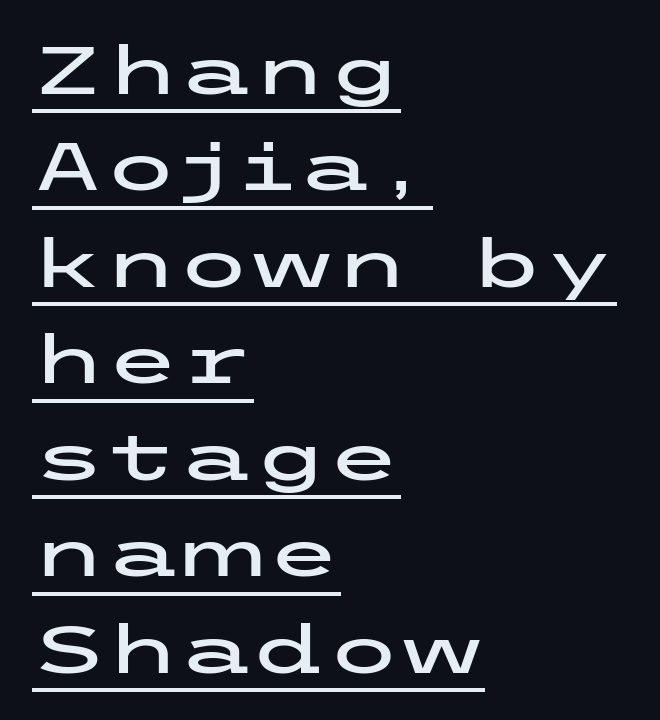
{"serif": "no", "italic": "no", "width": "wide", "stroke_contrast": "low", "x_height": "medium", "underline": "yes", "align": "left", "line_spacing": "normal", "line_spacing_ratio": 1.44, "letter_spacing": "normal", "letter_spacing_em": 0.0, "glyph_px": 67}
